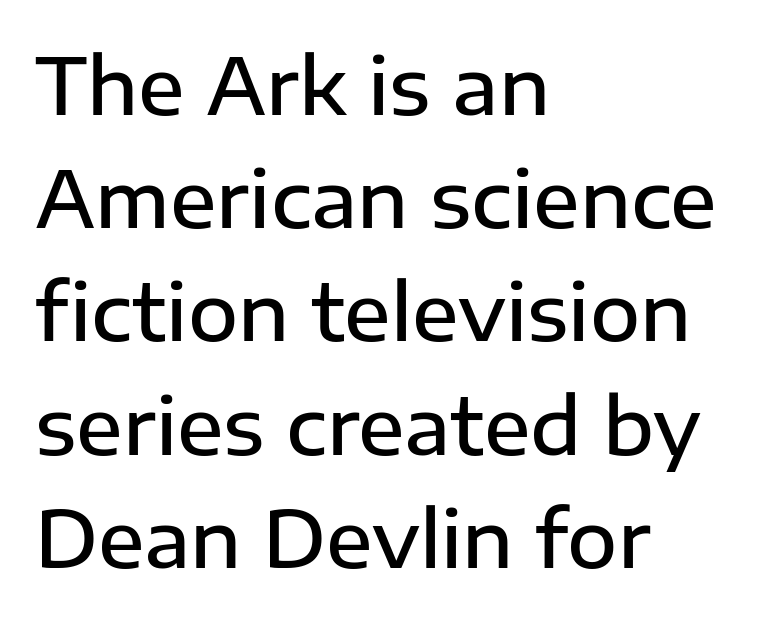
Check where the strokes stop: nothing finishes them off — pure sans. The typesetter chose a ragged-right arrangement here. The space beneath each line is pristine and unruled. The typography opts for an upright posture over an oblique one. A somewhat darkened texture: the type is semibold rather than bold. The leading is moderate, giving the passage an even texture.
